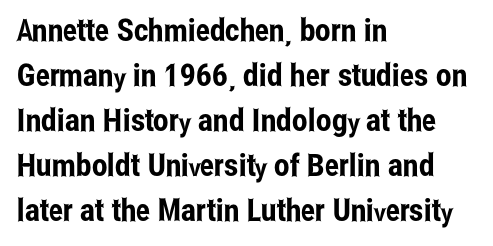
The passage shown stacks its lines at a standard gap. Regarding serifs, this sample does without them. In CSS terms this would be text-align: left. The lettering holds an erect, upright posture throughout.
